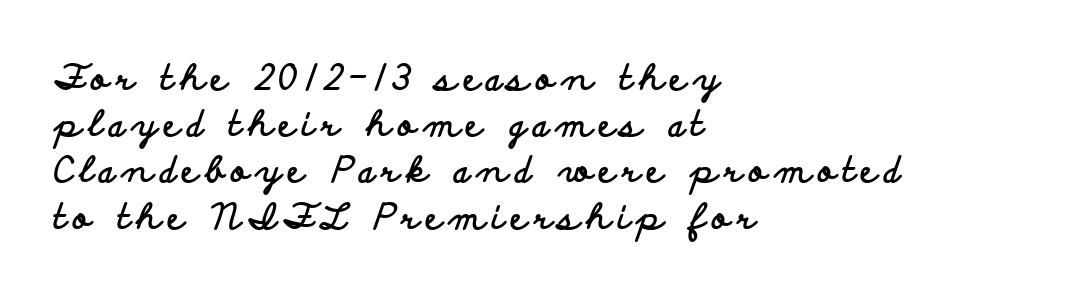
{"serif": "no", "bold": "yes", "weight": "bold", "width": "wide", "stroke_contrast": "low", "x_height": "small", "monospaced": "no", "underline": "no", "align": "left", "line_spacing": "normal", "line_spacing_ratio": 1.32, "glyph_px": 35}
